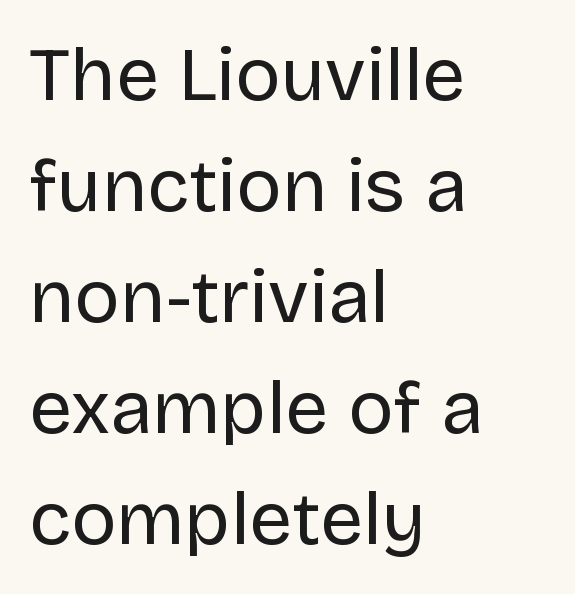
The image shows 76 px regular-weight sans-serif type, upright; set left-aligned, normal line spacing (1.46x), normal letter spacing, not underlined; low stroke contrast and a large x-height.
